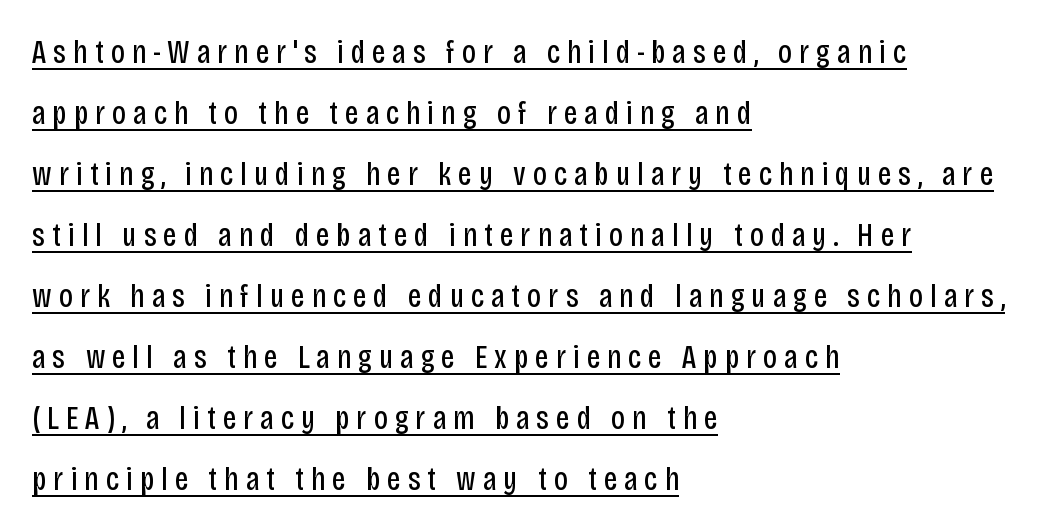
Q: Is the text bold? A: No.
Q: Is the text italic (slanted)? A: No, it is upright.
Q: Is the typeface a serif or a sans-serif typeface? A: Sans-serif.
Q: Is the text underlined? A: Yes.
Q: How is the paragraph aligned? A: Left-aligned.
Q: Is the spacing between letters normal or unusually wide? A: Unusually wide.
Q: Width (condensed, normal, or wide)? A: Condensed.
Q: Stroke contrast? A: Low.
Q: x-height? A: Large.
Q: Monospaced? A: No.
